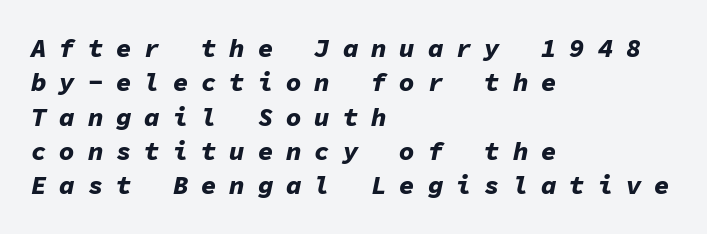
The lettering tilts uniformly, giving the passage an italic look. The rendering anchors every line to the left-hand side. Lines of text with bare space underneath. This rendering widens character spacing well past its baseline value. Thick stems and heavy bowls — unmistakably bold. Leading matches the norm, producing a regular column.
